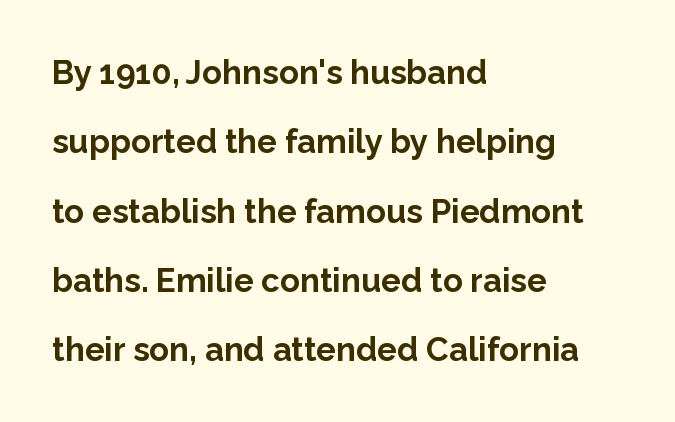
The image shows 33 px bold sans-serif type, upright; set left-aligned, loose line spacing (2.1x), normal letter spacing, not underlined; low stroke contrast and a medium x-height.
